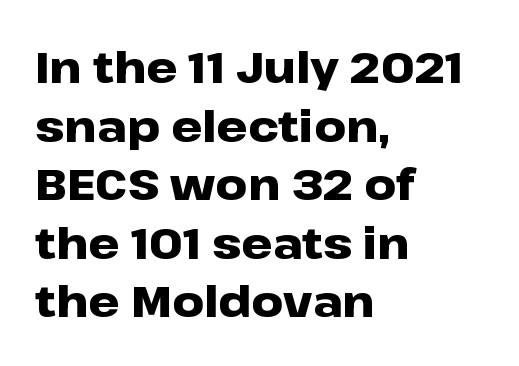
The image shows 44 px heavy, wide sans-serif type, upright; set left-aligned, normal line spacing (1.33x), normal letter spacing, not underlined; low stroke contrast and a medium x-height.
